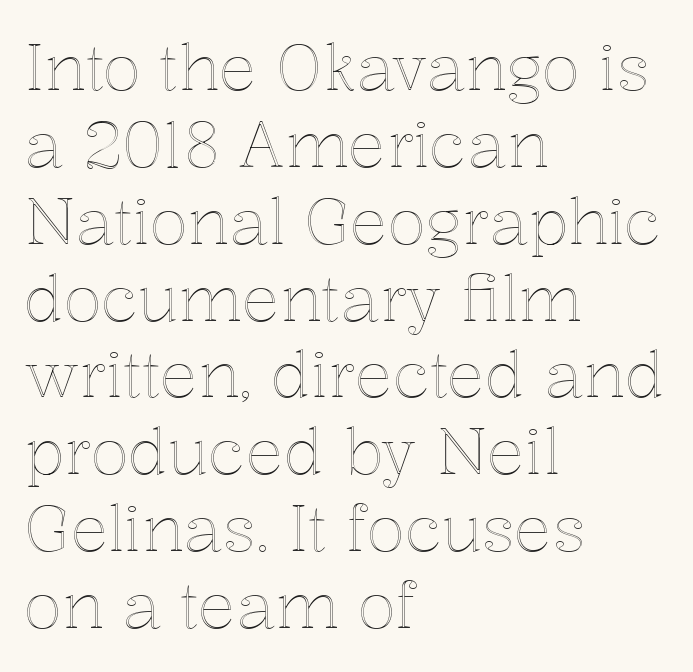
{"italic": "no", "width": "normal", "x_height": "medium", "monospaced": "no", "underline": "no", "align": "left", "line_spacing_ratio": 1.22, "letter_spacing": "normal", "letter_spacing_em": 0.0, "glyph_px": 63}
